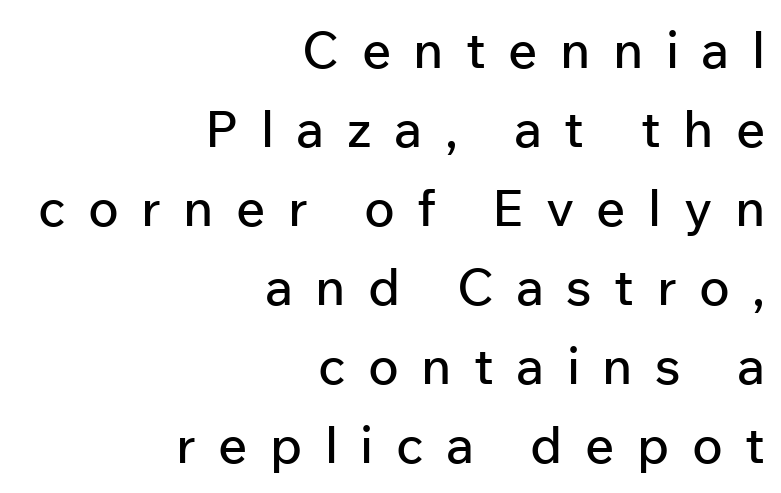
{"serif": "no", "italic": "no", "width": "normal", "stroke_contrast": "low", "x_height": "medium", "monospaced": "no", "underline": "no", "align": "right", "line_spacing": "normal", "line_spacing_ratio": 1.55, "letter_spacing": "wide", "letter_spacing_em": 0.44, "glyph_px": 51}
